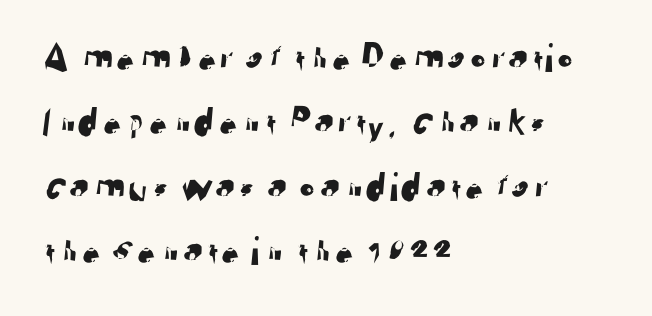
The image shows 41 px sans-serif type; set left-aligned, normal line spacing (1.57x), normal letter spacing, not underlined; low stroke contrast and a medium x-height.
